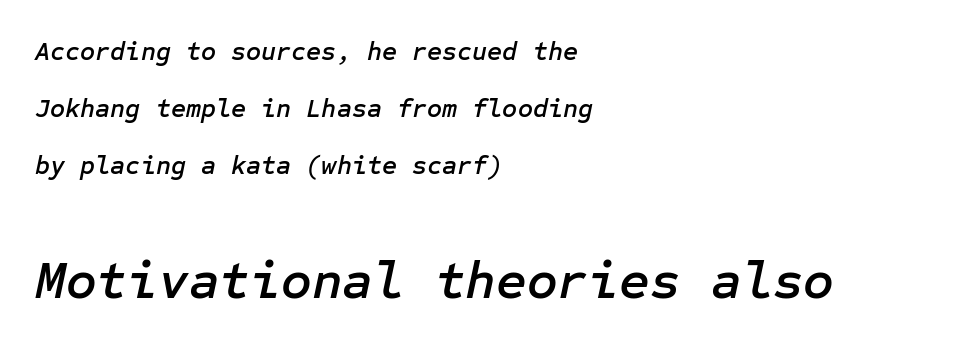
The image shows 53 px text type, italic (leaning right); set left-aligned, loose line spacing (2.19x), normal letter spacing, not underlined; the second (bottom) block is 2.04x larger; low stroke contrast and a medium x-height.
